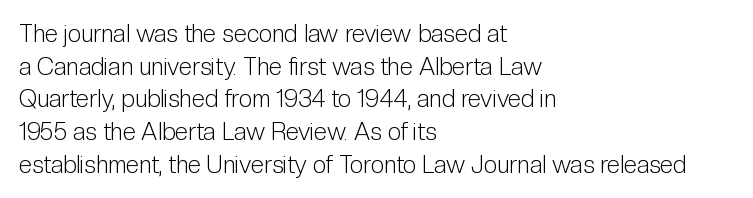
Q: Is the text bold? A: No.
Q: Is the text italic (slanted)? A: No, it is upright.
Q: Is the text underlined? A: No.
Q: How is the paragraph aligned? A: Left-aligned.
Q: Is the spacing between letters normal or unusually wide? A: Normal.
Q: Is the spacing between lines tight, normal or loose? A: Normal.
